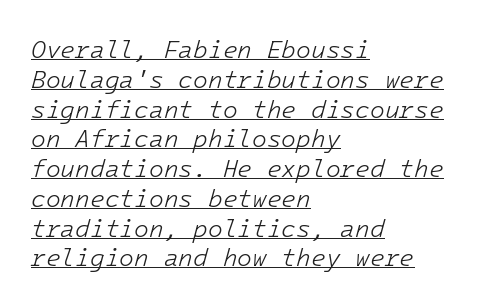
Standard letterfit; no display-style spreading of the glyphs. When letters slant like this, we call the style italic. Caption: face not bold, strokes unweighted. All the whitespace from short lines collects on the right.
